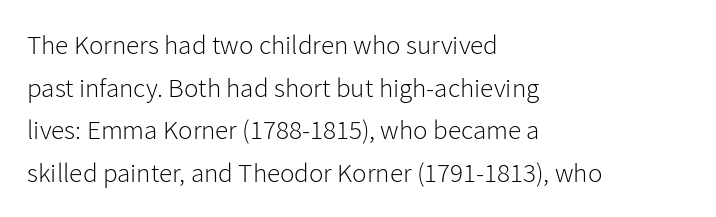
The image shows 27 px text type, upright; set left-aligned, normal line spacing (1.58x), normal letter spacing, not underlined.
